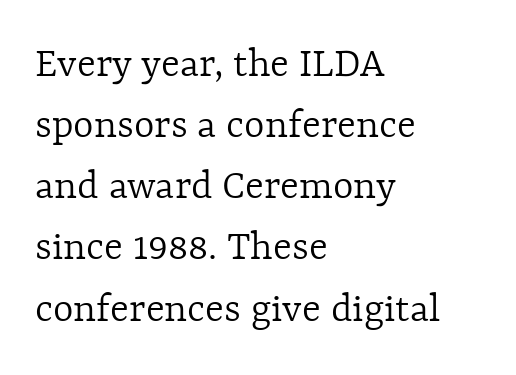
{"italic": "no", "bold": "no", "weight": "light", "width": "normal", "x_height": "medium", "monospaced": "no", "underline": "no", "align": "left", "line_spacing": "normal", "line_spacing_ratio": 1.39, "letter_spacing": "normal", "letter_spacing_em": 0.0, "glyph_px": 44}
